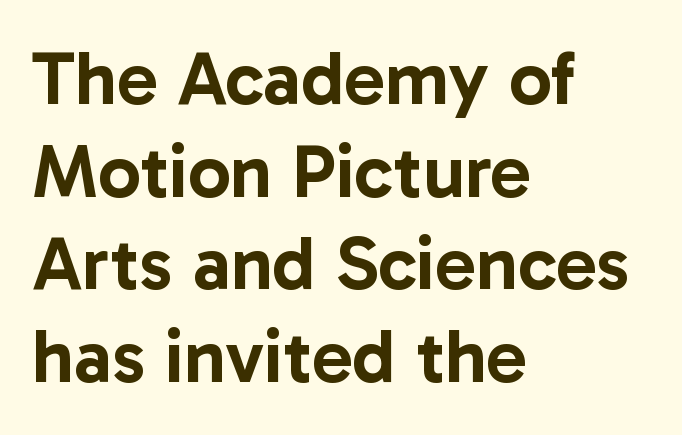
Layout note: lines flush left. The passage shown is typed in a proportional face where columns would drift. Honestly, the letter spacing is just normal — you wouldn't notice it. Ascenders rise straight up at ninety degrees. Bare-footed words on every line. The glyphs in this specimen are sans serif.
